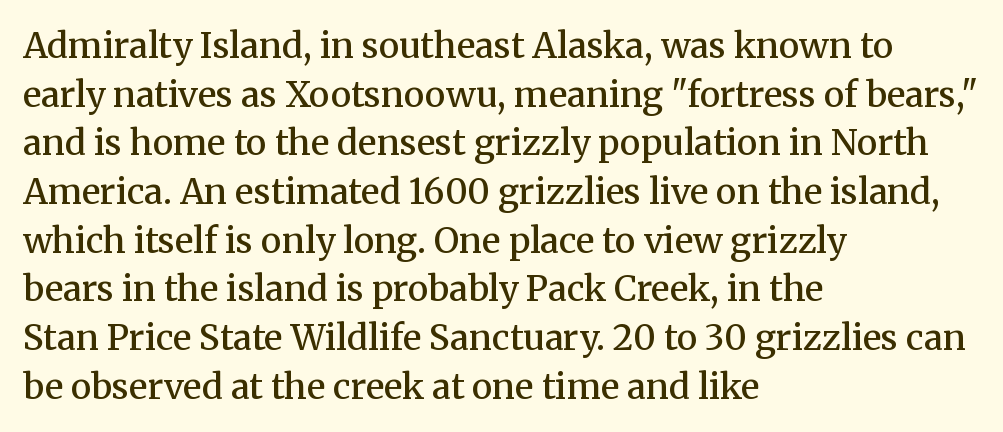
Left-aligned paragraph, ragged on the right. The passage shown is typed in a proportional face where columns would drift. The letters sit at their default tracking, neither squeezed nor spread. Are there feet on the stems? There are — it's a serif. The space directly below the letters is spotless.
